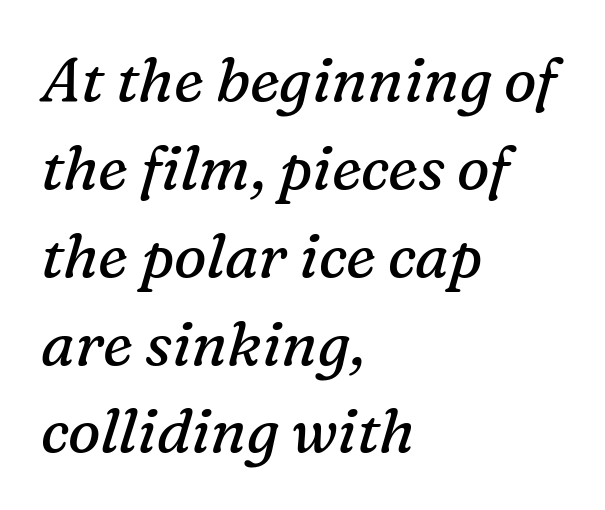
The image shows 61 px regular-weight serif type, italic (leaning right); set left-aligned, normal line spacing (1.44x), normal letter spacing, not underlined; medium stroke contrast and a medium x-height.
